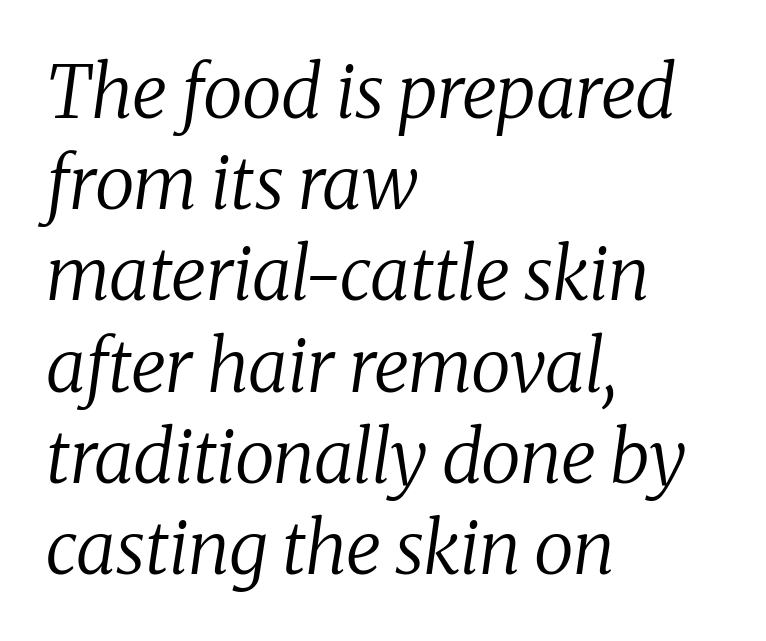
Leading: standard. If you drew a ruler down the left edge, every line would touch it. Notice how the stems are inclined rather than vertical — that's the hallmark of italics. Does extra space separate the letters? No, they use regular spacing.
